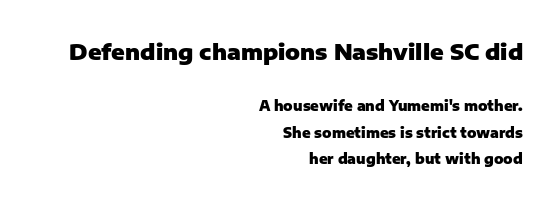
The image shows 22 px bold type, upright; set right-aligned, line spacing 1.89x, normal letter spacing, not underlined; the first (top) block is 1.57x larger.
